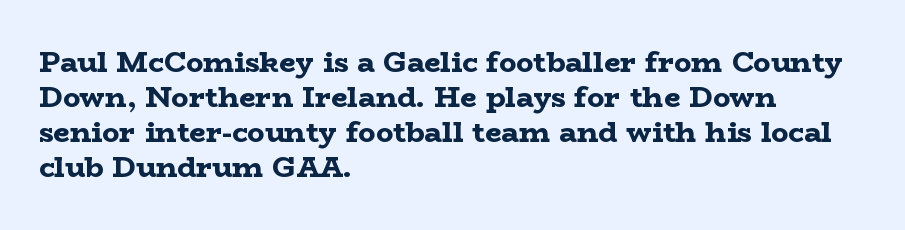
Short and long lines alike share a common starting point at left. Letter spacing: default. Note the varied advance widths — an 'i' is clearly narrower than an 'm'. The text was rendered using a seriffed face with decorative stroke endings. Its strokes are broad and dark, the hallmark of bold type. The space directly below the letters is spotless.
